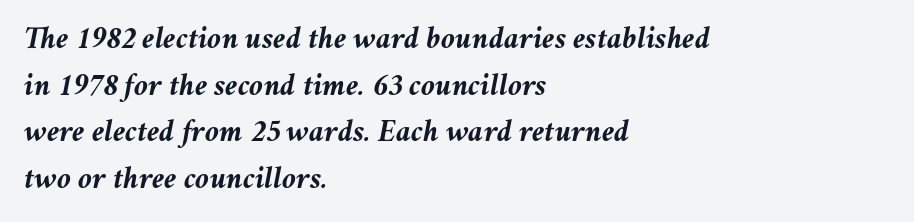
{"italic": "yes", "lean": "right", "slant_degrees": 11, "bold": "yes", "weight": "semibold", "width": "normal", "stroke_contrast": "medium", "x_height": "medium", "monospaced": "no", "underline": "no", "align": "left", "line_spacing": "normal", "line_spacing_ratio": 1.46, "letter_spacing": "normal", "letter_spacing_em": 0.0, "glyph_px": 32}
